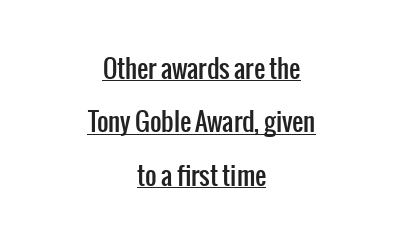
{"italic": "no", "underline": "yes", "align": "center", "line_spacing": "loose", "line_spacing_ratio": 2.14, "letter_spacing": "normal", "letter_spacing_em": 0.0, "glyph_px": 25}
